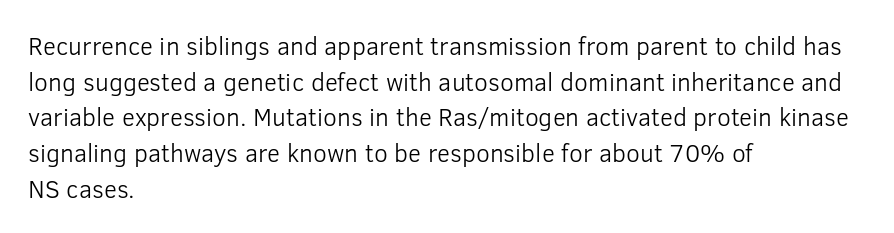
Q: Is the text bold? A: No.
Q: Is the text italic (slanted)? A: No, it is upright.
Q: Is the text underlined? A: No.
Q: How is the paragraph aligned? A: Left-aligned.
Q: Is the spacing between letters normal or unusually wide? A: Normal.
Q: Is the spacing between lines tight, normal or loose? A: Normal.
